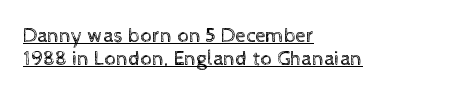
The image shows 21 px text type, upright; set left-aligned, tight line spacing (1.11x), normal letter spacing, underlined.
